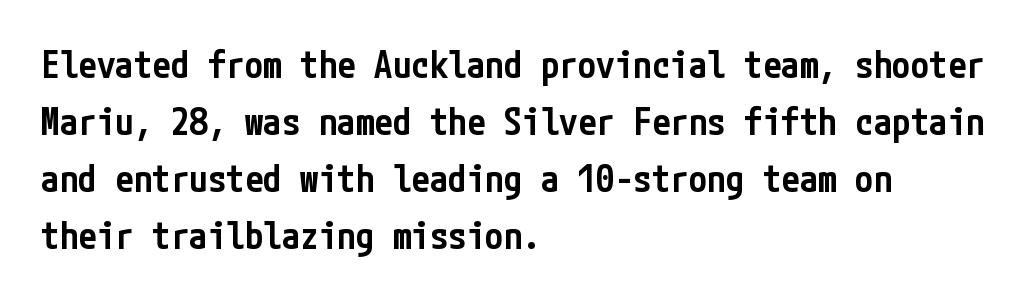
This is the regular roman posture of the typeface. A normal amount of white space separates one row of letters from the next. Any mark beneath the type? The region is blank. Compared with a centered layout, this one pins lines to the left instead. Tracking here is standard; glyphs follow each other at the usual distance. Every letter is mildly thick-stroked: semibold rather than bold.
